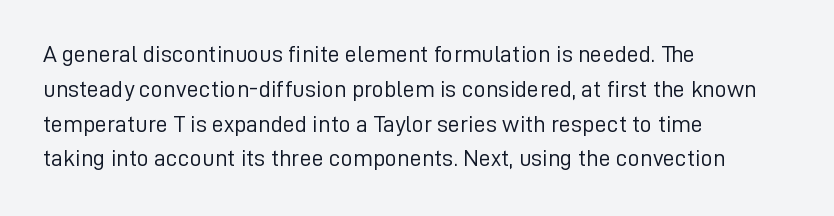
Summary of weight: not heavy and not bold. The passage shown stacks its lines at a standard gap. Upright lettering throughout. Tracking value appears to be zero — textbook default spacing.
